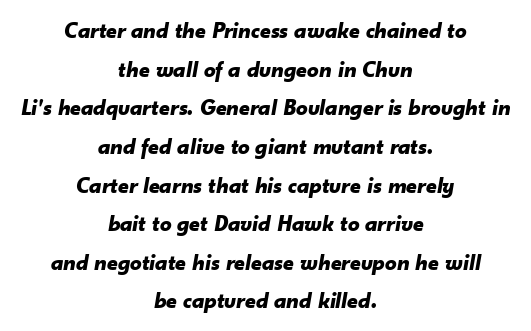
The specimen reads as italic at a glance. Students, note that the glyphs here touch the page at normal intervals. A clean baseline with only descenders dipping below it. Alignment: centered. If you measured baseline to baseline, you'd find a middling distance.
